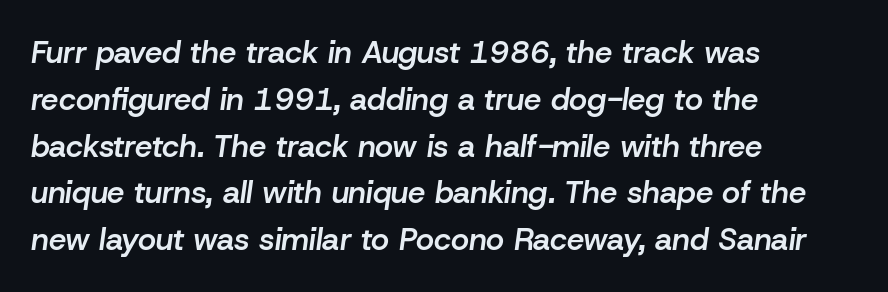
{"italic": "yes", "lean": "right", "slant_degrees": 8, "bold": "semi", "weight": "semibold", "width": "normal", "stroke_contrast": "low", "x_height": "medium", "monospaced": "no", "underline": "no", "align": "left", "line_spacing": "normal", "line_spacing_ratio": 1.51, "letter_spacing": "normal", "letter_spacing_em": 0.0, "glyph_px": 31}
